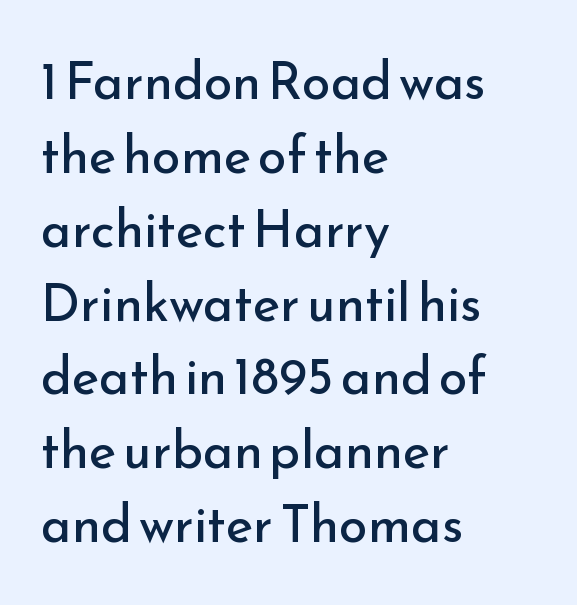
{"serif": "no", "italic": "no", "bold": "no", "weight": "regular", "width": "normal", "stroke_contrast": "low", "x_height": "small", "monospaced": "no", "underline": "no", "align": "left", "line_spacing": "normal", "line_spacing_ratio": 1.42, "letter_spacing": "normal", "letter_spacing_em": 0.0, "glyph_px": 52}
